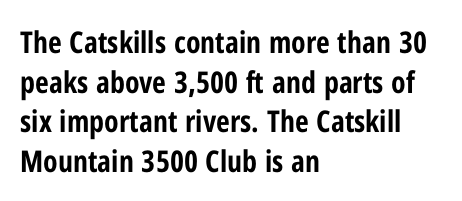
The image shows 30 px bold, condensed sans-serif type, upright; set left-aligned, normal line spacing (1.32x), normal letter spacing, not underlined; low stroke contrast and a medium x-height.
